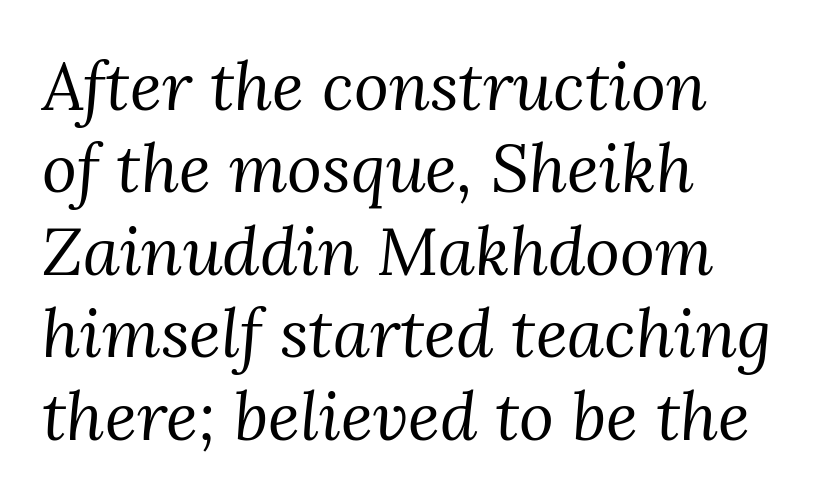
These lines stack with their left ends in a neat column. The glyphs in this specimen are seriffed. The horizontal fit of the characters is conventional and even. The string is rendered with underlining switched off. Is the type slanted? Yes — the strokes lean at a clear angle.
